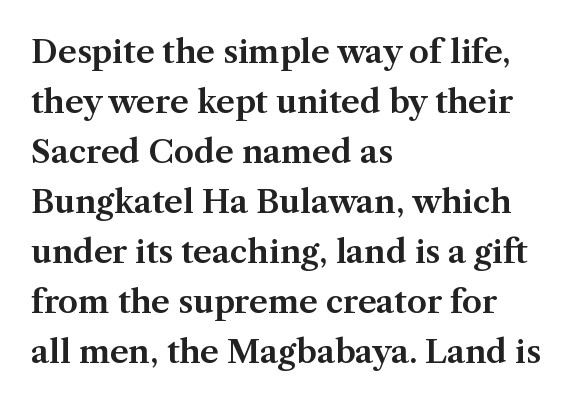
The image shows 32 px serif type, upright; set left-aligned, normal line spacing (1.56x), normal letter spacing, not underlined; medium stroke contrast and a medium x-height.
